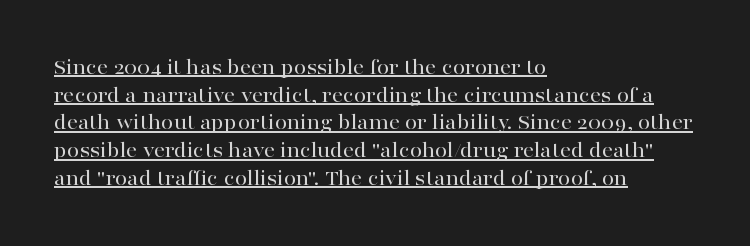
Decoration check: the copy is underlined. Where is the straight margin? On the left. Vertically, the passage feels balanced, rows spaced as you'd expect. Italic? Not at all — the glyphs are vertical. Look at the tracking — it's just the regular setting, nothing added.
